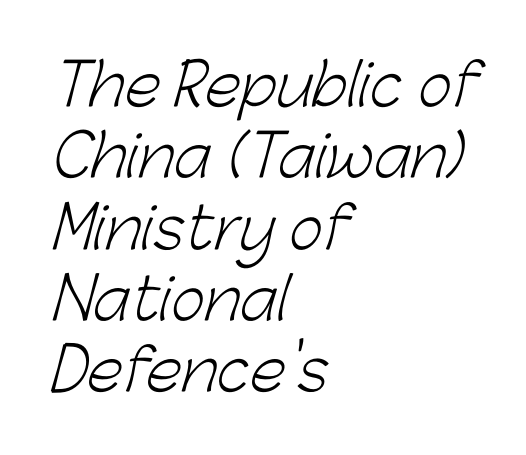
{"serif": "no", "bold": "no", "weight": "light", "width": "normal", "stroke_contrast": "low", "x_height": "medium", "monospaced": "no", "underline": "no", "align": "left", "line_spacing_ratio": 1.23, "letter_spacing": "normal", "letter_spacing_em": 0.0, "glyph_px": 58}
